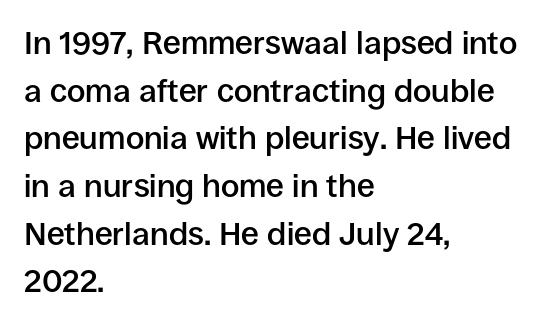
Typeset ragged right — the left edge is the straight one. Words appear dense and cohesive because spacing is normal. Character widths vary here, with narrow letters taking less room than wide ones. Nobody drew a line under any word here.
